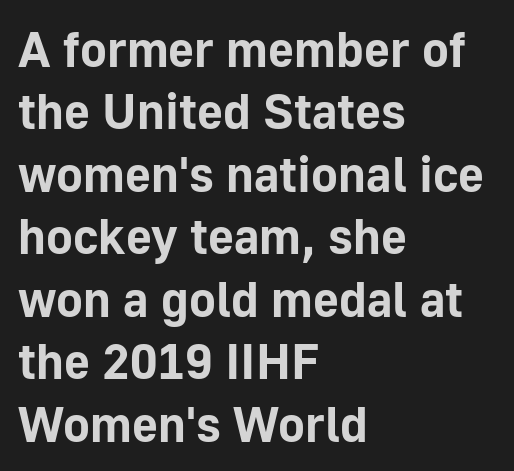
Is there much room between lines? A standard amount, neither cramped nor airy. Each line starts at the same left margin while the right side varies. Students, this is bold: see how much ink each stroke carries. Words float on clear page, feet unadorned. The face used here is proportionally spaced, like ordinary book or web type.
